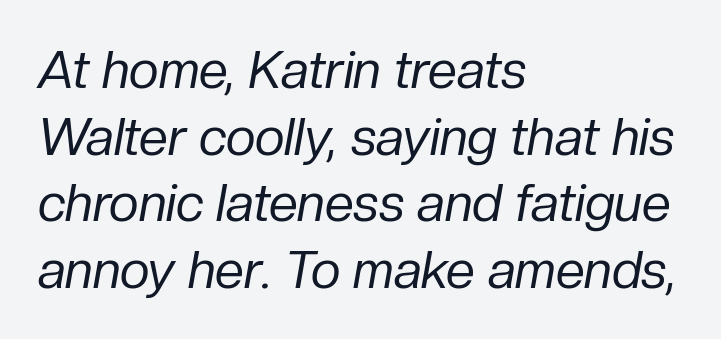
{"italic": "yes", "lean": "right", "slant_degrees": 10, "bold": "no", "weight": "regular", "width": "normal", "stroke_contrast": "low", "x_height": "medium", "monospaced": "no", "underline": "no", "align": "left", "line_spacing": "normal", "line_spacing_ratio": 1.28, "letter_spacing": "normal", "letter_spacing_em": 0.0, "glyph_px": 52}
